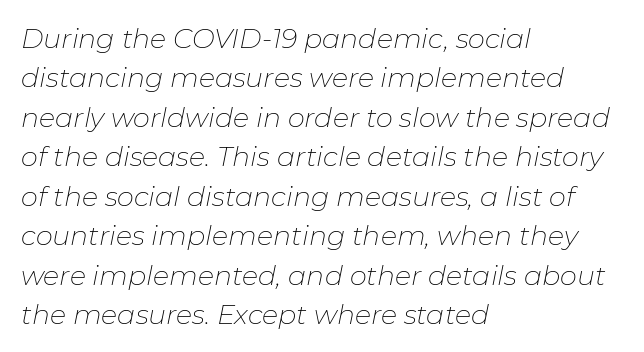
A typesetter would call this zero additional tracking. Interline gaps are of average width in this sample. Vertical stems look standard width or narrower in stroke. Glance below the letters and you will spot only blank space. Horizontal alignment here is leftward, the default for most running prose.
